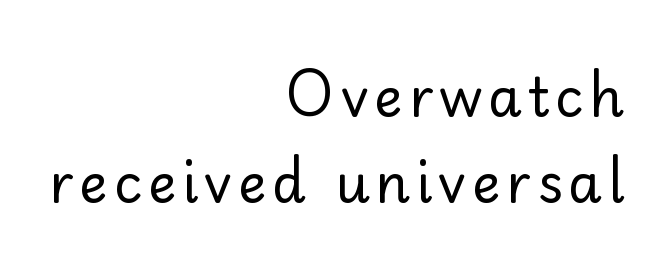
The image shows 54 px regular-weight sans-serif type, upright; set right-aligned, normal line spacing (1.59x), not underlined; low stroke contrast and a small x-height.
